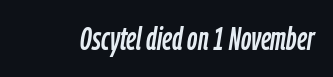
The passage shown is typed in a proportional face where columns would drift. Default kerning and tracking; the words read as compact shapes. Style check: oblique. Anything drawn beneath the words? Only blank space.
